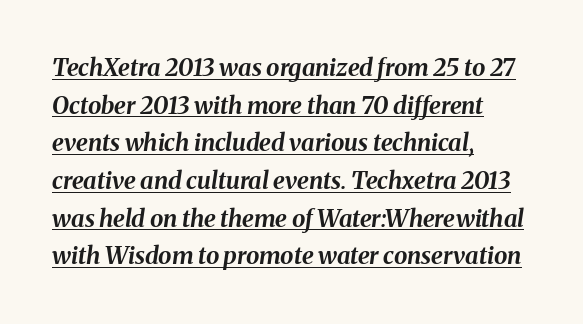
{"italic": "yes", "lean": "right", "slant_degrees": 8, "bold": "yes", "underline": "yes", "align": "left", "line_spacing": "normal", "line_spacing_ratio": 1.57, "letter_spacing": "normal", "letter_spacing_em": 0.0, "glyph_px": 24}
